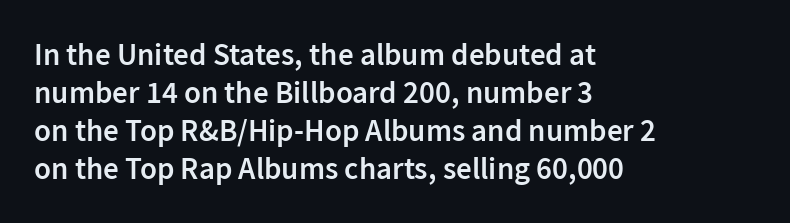
The image shows 31 px semibold sans-serif type, upright; set left-aligned, line spacing 1.23x, normal letter spacing, not underlined; low stroke contrast and a medium x-height.
